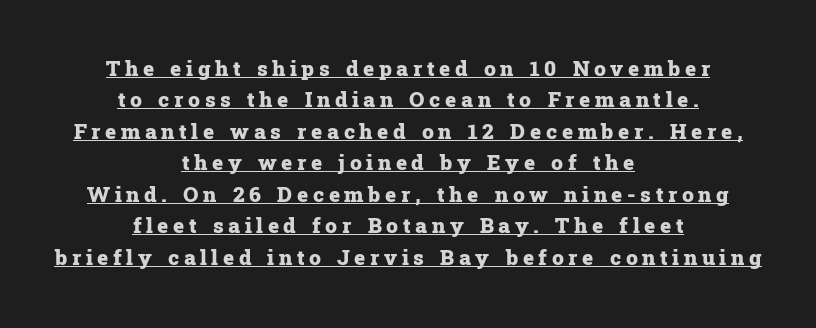
Letter spacing: wide. Vertical strokes here are truly vertical. Each glyph is drawn with heavy, bold strokes. The passage is arranged like a title page — every line centered.
